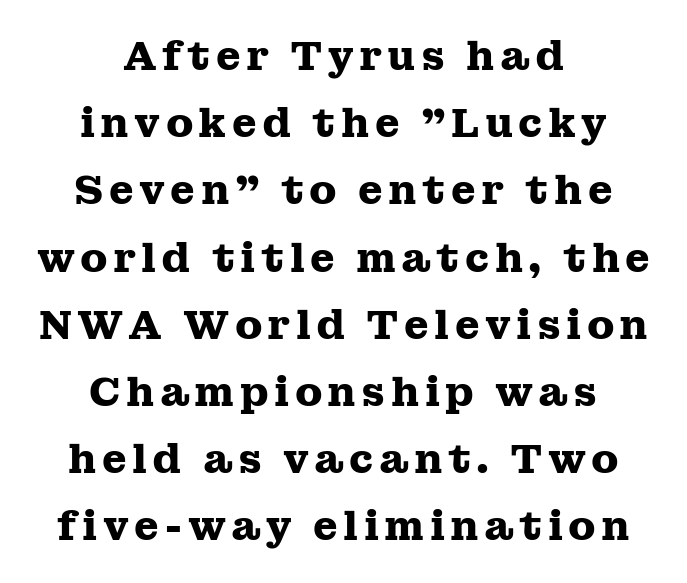
Q: Is the text bold? A: Yes.
Q: Is the text italic (slanted)? A: No, it is upright.
Q: Is the typeface a serif or a sans-serif typeface? A: Serif.
Q: Is the text underlined? A: No.
Q: How is the paragraph aligned? A: Centered.
Q: Is the spacing between lines tight, normal or loose? A: Normal.
Q: Width (condensed, normal, or wide)? A: Wide.
Q: Stroke contrast? A: Medium.
Q: x-height? A: Medium.
Q: Monospaced? A: No.
